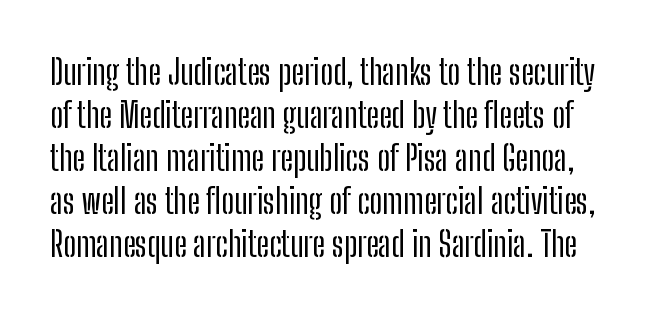
{"serif": "no", "italic": "no", "width": "condensed", "stroke_contrast": "low", "x_height": "medium", "monospaced": "no", "underline": "no", "line_spacing_ratio": 1.23, "letter_spacing": "normal", "letter_spacing_em": 0.0, "glyph_px": 35}
